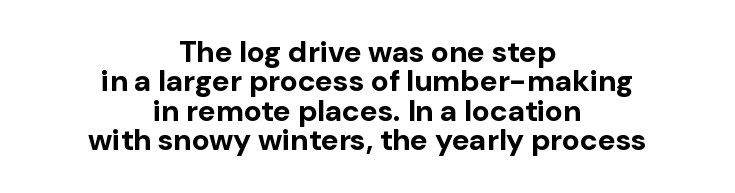
Q: Is the text bold? A: Yes.
Q: Is the text italic (slanted)? A: No, it is upright.
Q: Is the typeface a serif or a sans-serif typeface? A: Sans-serif.
Q: Is the text underlined? A: No.
Q: How is the paragraph aligned? A: Centered.
Q: Is the spacing between letters normal or unusually wide? A: Normal.
Q: Is the spacing between lines tight, normal or loose? A: Tight.
Q: Width (condensed, normal, or wide)? A: Normal.
Q: Stroke contrast? A: Low.
Q: x-height? A: Medium.
Q: Monospaced? A: No.
